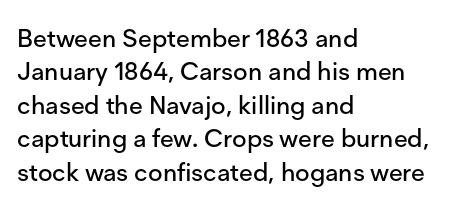
Students, observe: this is what conventionally led text looks like. Observe the ordinary spacing: letters are neighbours, not strangers. Designer's note — italics off, roman on. The specimen omits any rule beneath the text block's lines.
